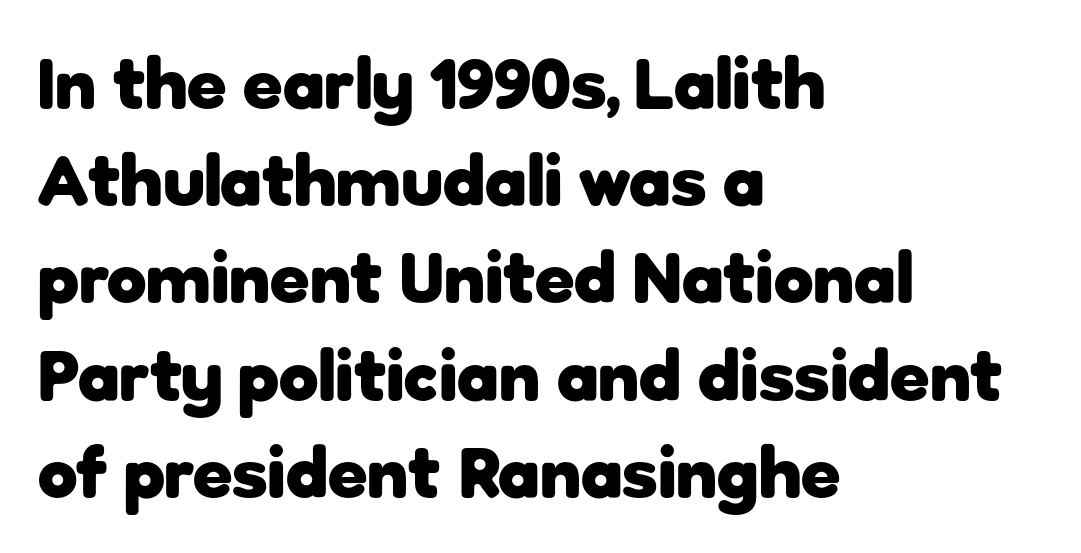
Q: Is the text bold? A: Yes.
Q: Is the text italic (slanted)? A: No, it is upright.
Q: Is the typeface a serif or a sans-serif typeface? A: Sans-serif.
Q: Is the text underlined? A: No.
Q: How is the paragraph aligned? A: Left-aligned.
Q: Is the spacing between letters normal or unusually wide? A: Normal.
Q: Is the spacing between lines tight, normal or loose? A: Normal.
Q: Width (condensed, normal, or wide)? A: Normal.
Q: Stroke contrast? A: Low.
Q: x-height? A: Medium.
Q: Monospaced? A: No.
